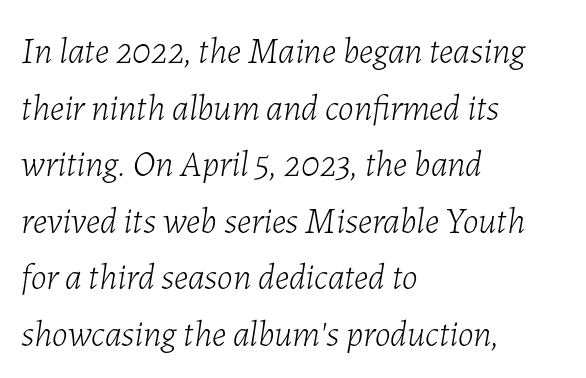
The image shows 36 px light type, italic (leaning right); set left-aligned, normal line spacing (1.57x), normal letter spacing, not underlined; low stroke contrast and a medium x-height.
